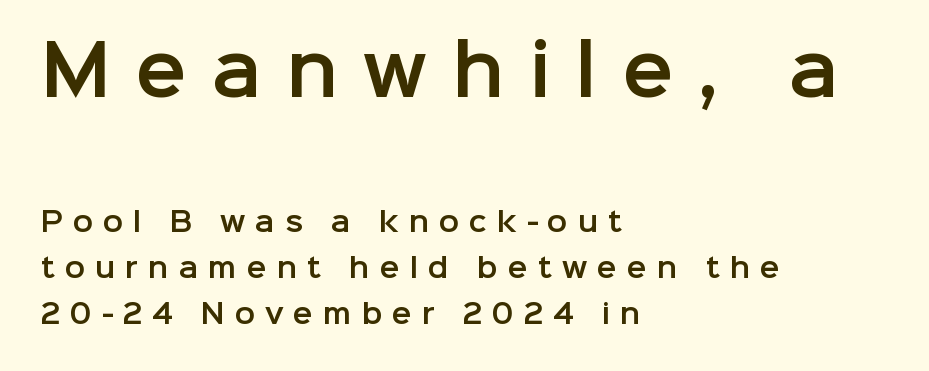
Layout note: lines flush left. You can tell from the bare stems that sans-serif type was used. Here the first block reads like a headline and the second like body copy. The letters are spread apart with noticeably loose tracking. Underline: absent.
